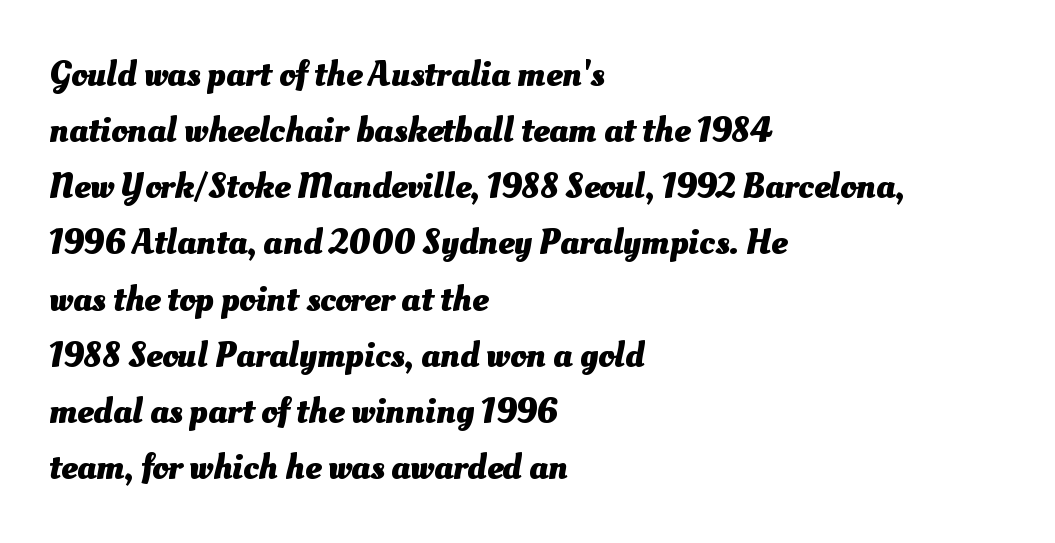
{"bold": "yes", "weight": "heavy", "width": "normal", "stroke_contrast": "medium", "x_height": "small", "monospaced": "no", "underline": "no", "align": "left", "line_spacing": "normal", "line_spacing_ratio": 1.56, "letter_spacing": "normal", "letter_spacing_em": 0.0, "glyph_px": 36}
